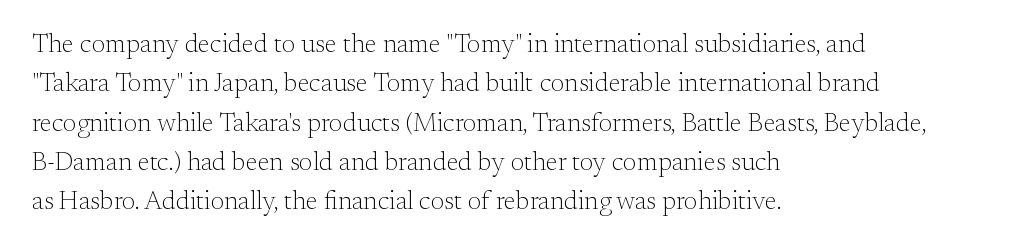
Q: Is the text bold? A: No.
Q: Is the text italic (slanted)? A: No, it is upright.
Q: Is the text underlined? A: No.
Q: How is the paragraph aligned? A: Left-aligned.
Q: Is the spacing between letters normal or unusually wide? A: Normal.
Q: Is the spacing between lines tight, normal or loose? A: Normal.
